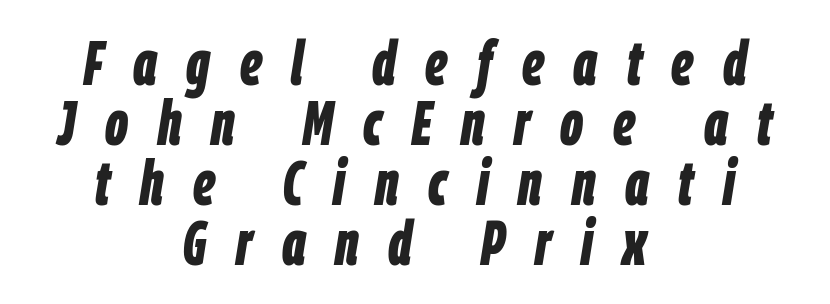
The image shows 63 px bold, condensed type, italic (leaning right); set centered, tight line spacing (0.95x), unusually wide letter spacing (+0.47 em), not underlined; low stroke contrast and a large x-height.
